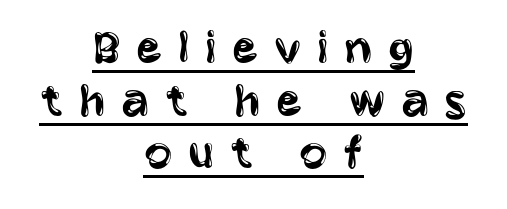
Observe the wide spacing: letters keep a clear distance from each other. In designer terms, the underline attribute is active on this setting. The typesetter chose a symmetrical, centered arrangement here. Character widths vary here, with narrow letters taking less room than wide ones.
